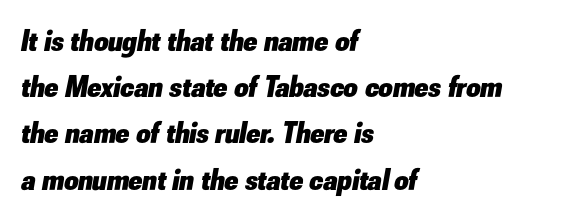
Q: Is the text bold? A: Yes.
Q: Is the text italic (slanted)? A: Yes, it leans right by about 10 degrees.
Q: Is the text underlined? A: No.
Q: How is the paragraph aligned? A: Left-aligned.
Q: Is the spacing between letters normal or unusually wide? A: Normal.
Q: Is the spacing between lines tight, normal or loose? A: Normal.
Q: Width (condensed, normal, or wide)? A: Normal.
Q: Stroke contrast? A: Low.
Q: x-height? A: Small.
Q: Monospaced? A: No.
